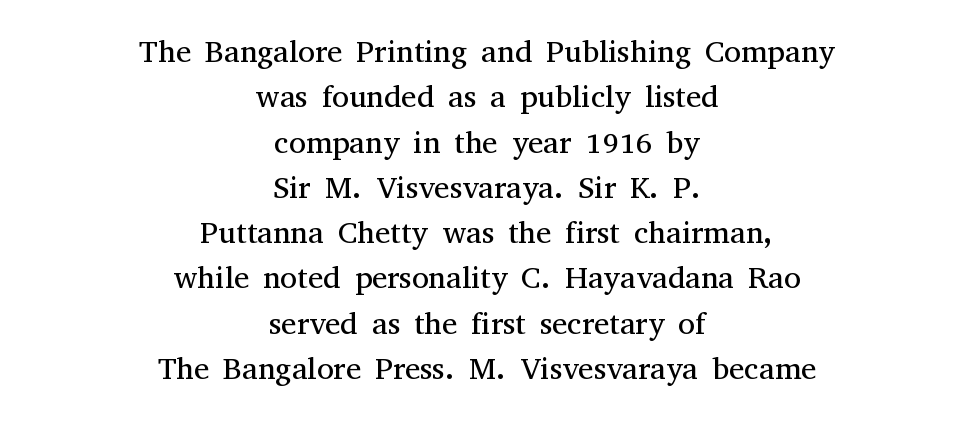
The image shows 31 px regular-weight serif type, upright; set centered, normal line spacing (1.46x), normal letter spacing, not underlined; medium stroke contrast and a medium x-height.
